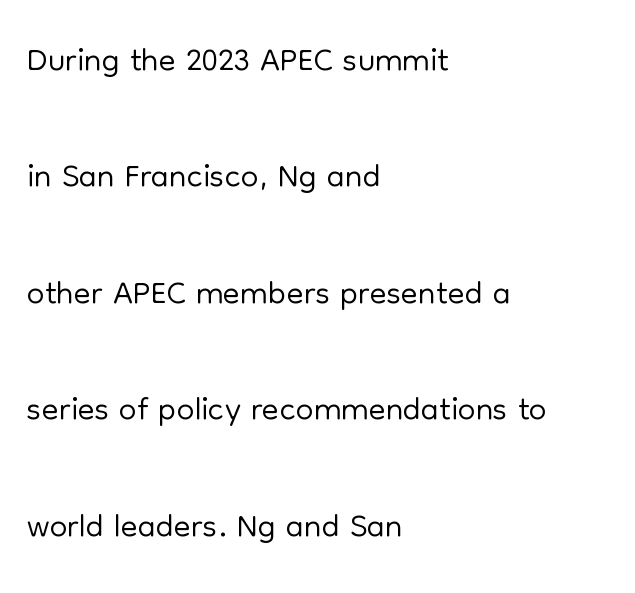
{"serif": "no", "italic": "no", "bold": "no", "weight": "light", "width": "normal", "stroke_contrast": "low", "x_height": "medium", "monospaced": "no", "underline": "no", "align": "left", "line_spacing": "loose", "line_spacing_ratio": 2.33, "letter_spacing": "normal", "letter_spacing_em": 0.0, "glyph_px": 50}
